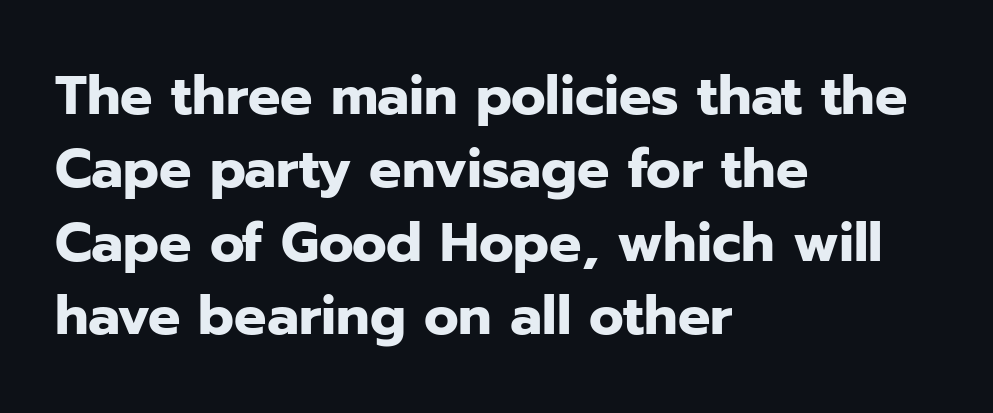
Each new line begins a customary step beneath the previous one. The letters advance in unequal steps, a hallmark of proportional type. A typesetter would label this face a sans. Caption: standard tracking, unaltered. Designer's note — italics off, roman on.
